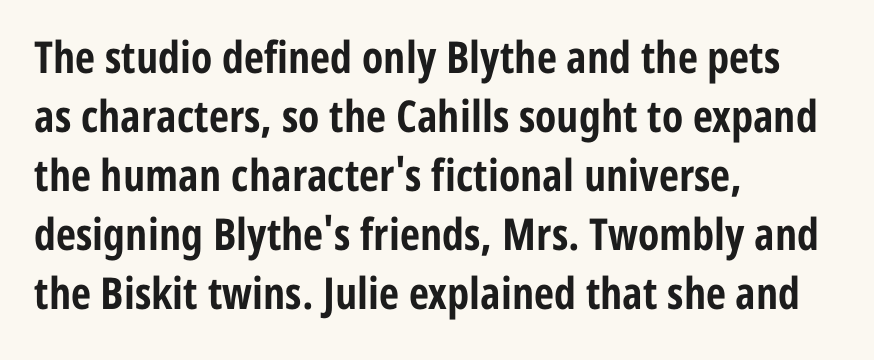
Q: Is the text bold? A: Yes.
Q: Is the text italic (slanted)? A: No, it is upright.
Q: Is the typeface a serif or a sans-serif typeface? A: Sans-serif.
Q: Is the text underlined? A: No.
Q: How is the paragraph aligned? A: Left-aligned.
Q: Is the spacing between letters normal or unusually wide? A: Normal.
Q: Is the spacing between lines tight, normal or loose? A: Normal.
Q: Width (condensed, normal, or wide)? A: Condensed.
Q: Stroke contrast? A: Low.
Q: x-height? A: Medium.
Q: Monospaced? A: No.
